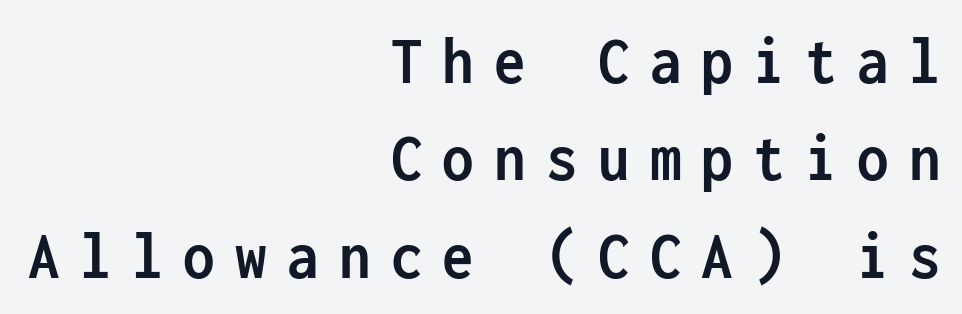
Q: Is the text bold? A: Yes.
Q: Is the text italic (slanted)? A: No, it is upright.
Q: Is the typeface a serif or a sans-serif typeface? A: Sans-serif.
Q: Is the text underlined? A: No.
Q: How is the paragraph aligned? A: Right-aligned.
Q: Is the spacing between letters normal or unusually wide? A: Unusually wide.
Q: Is the spacing between lines tight, normal or loose? A: Normal.
Q: Width (condensed, normal, or wide)? A: Condensed.
Q: Stroke contrast? A: Low.
Q: x-height? A: Medium.
Q: Monospaced? A: Yes.
